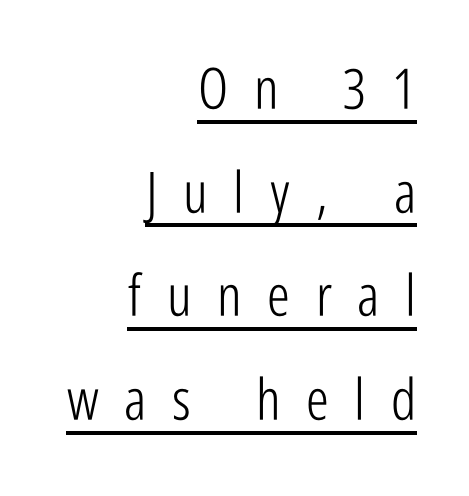
The image shows 57 px light, condensed sans-serif type, upright; set right-aligned, line spacing 1.82x, unusually wide letter spacing (+0.45 em), underlined; low stroke contrast and a medium x-height.
